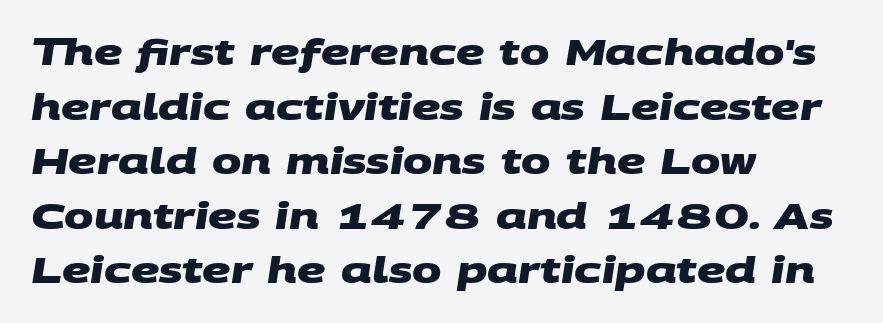
Q: Is the text bold? A: Yes.
Q: Is the typeface a serif or a sans-serif typeface? A: Sans-serif.
Q: Is the text underlined? A: No.
Q: How is the paragraph aligned? A: Left-aligned.
Q: Is the spacing between letters normal or unusually wide? A: Normal.
Q: Is the spacing between lines tight, normal or loose? A: Normal.
Q: Width (condensed, normal, or wide)? A: Wide.
Q: Stroke contrast? A: Medium.
Q: x-height? A: Large.
Q: Monospaced? A: No.
